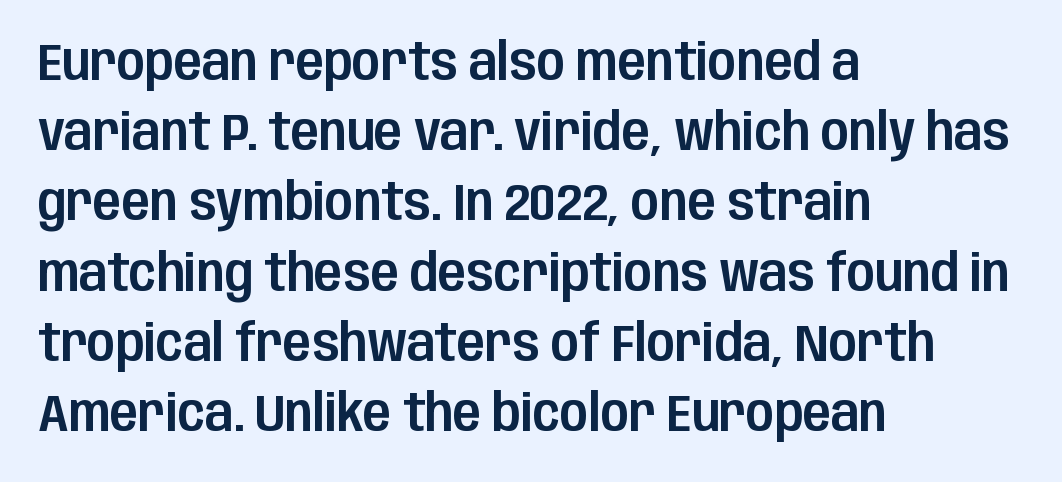
The image shows 52 px condensed sans-serif type, upright; set left-aligned, normal line spacing (1.35x), normal letter spacing, not underlined; low stroke contrast and a large x-height.
